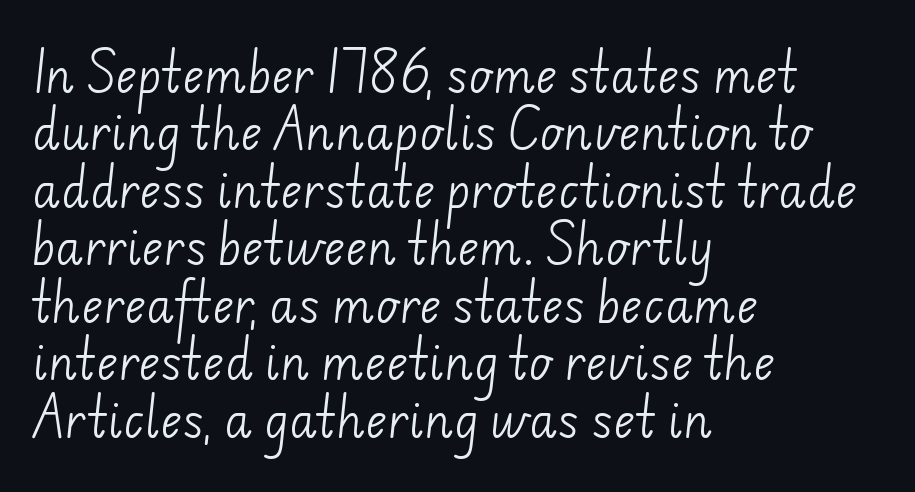
Q: Is the text bold? A: No.
Q: Is the typeface a serif or a sans-serif typeface? A: Sans-serif.
Q: Is the text underlined? A: No.
Q: How is the paragraph aligned? A: Left-aligned.
Q: Is the spacing between letters normal or unusually wide? A: Normal.
Q: Is the spacing between lines tight, normal or loose? A: Normal.
Q: Width (condensed, normal, or wide)? A: Normal.
Q: Stroke contrast? A: Low.
Q: x-height? A: Small.
Q: Monospaced? A: No.
